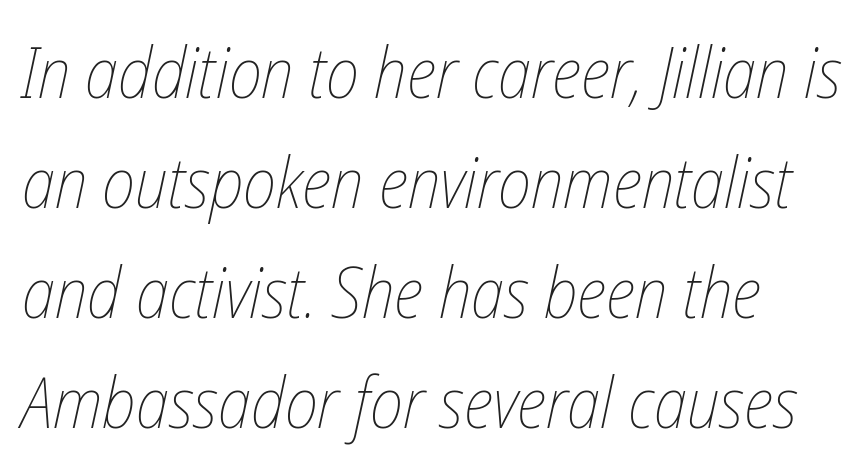
The image shows 71 px thin, condensed type, italic (leaning right); set left-aligned, normal line spacing (1.55x), normal letter spacing, not underlined; low stroke contrast and a medium x-height.
